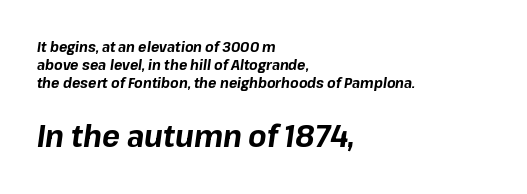
Q: Is the text bold? A: Yes.
Q: Is the text italic (slanted)? A: Yes, it leans right by about 8 degrees.
Q: Is the text underlined? A: No.
Q: How is the paragraph aligned? A: Left-aligned.
Q: Is the spacing between letters normal or unusually wide? A: Normal.
Q: Is the spacing between lines tight, normal or loose? A: Normal.
Q: Which block of text is set in a larger size, the first (top) or the second (bottom)? A: The second (bottom) one.
Q: Width (condensed, normal, or wide)? A: Normal.
Q: Stroke contrast? A: Low.
Q: x-height? A: Medium.
Q: Monospaced? A: No.
